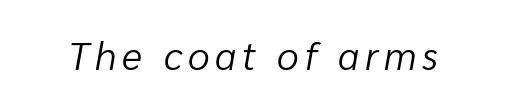
{"italic": "yes", "lean": "right", "slant_degrees": 10, "bold": "no", "weight": "light", "width": "normal", "stroke_contrast": "low", "x_height": "medium", "monospaced": "no", "underline": "no", "glyph_px": 39}
